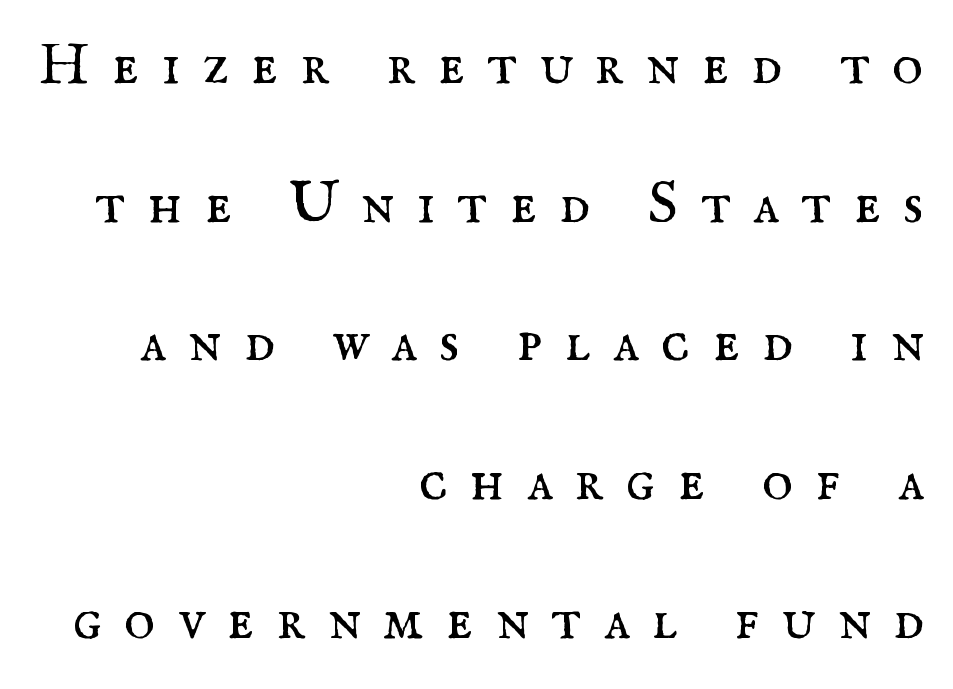
The image shows 59 px regular-weight serif type, upright; set right-aligned, loose line spacing (2.35x), unusually wide letter spacing (+0.38 em), not underlined; medium stroke contrast and a small x-height.
